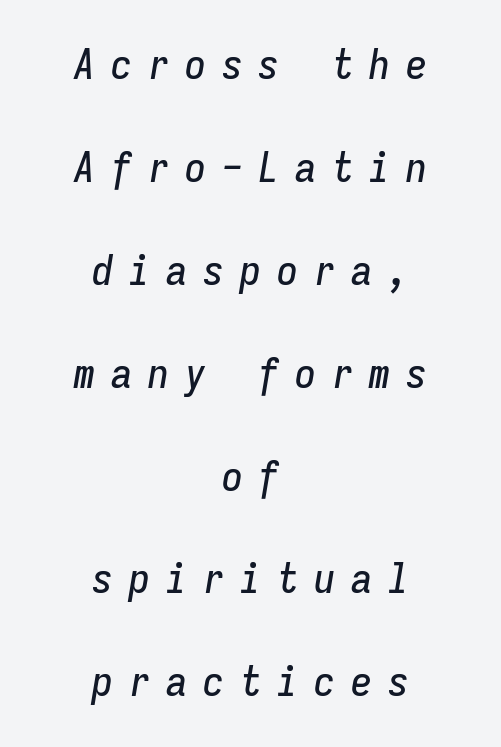
Q: Is the text italic (slanted)? A: Yes, it leans right by about 9 degrees.
Q: Is the text underlined? A: No.
Q: How is the paragraph aligned? A: Centered.
Q: Is the spacing between letters normal or unusually wide? A: Unusually wide.
Q: Is the spacing between lines tight, normal or loose? A: Loose.
Q: Width (condensed, normal, or wide)? A: Condensed.
Q: Stroke contrast? A: Low.
Q: x-height? A: Medium.
Q: Monospaced? A: Yes.
